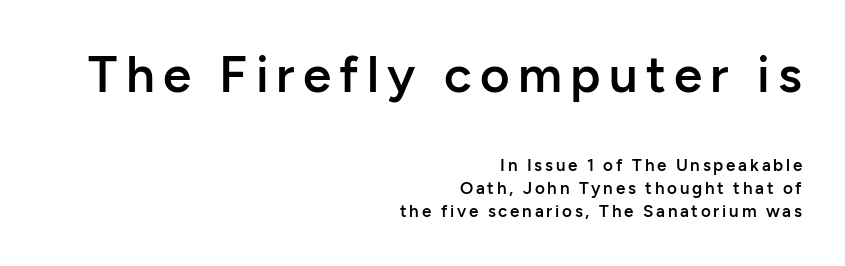
{"serif": "no", "italic": "no", "bold": "semi", "weight": "semibold", "width": "normal", "stroke_contrast": "low", "x_height": "medium", "monospaced": "no", "underline": "no", "align": "right", "line_spacing": "normal", "line_spacing_ratio": 1.37, "larger_block": "first", "size_ratio": 3.0, "glyph_px": 51}
